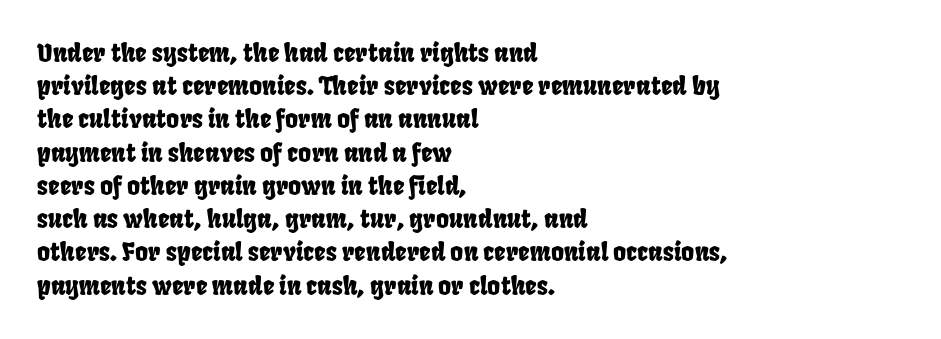
{"underline": "no", "align": "left", "line_spacing": "normal", "line_spacing_ratio": 1.33, "letter_spacing": "normal", "letter_spacing_em": 0.0, "glyph_px": 25}
